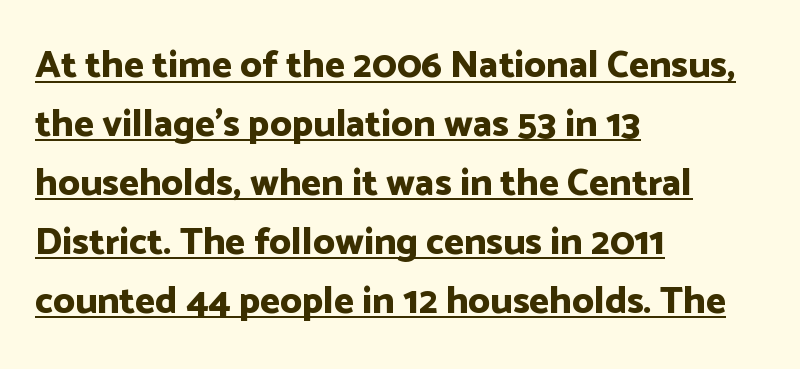
Q: Is the text bold? A: Yes.
Q: Is the text italic (slanted)? A: No, it is upright.
Q: Is the typeface a serif or a sans-serif typeface? A: Sans-serif.
Q: Is the text underlined? A: Yes.
Q: How is the paragraph aligned? A: Left-aligned.
Q: Is the spacing between letters normal or unusually wide? A: Normal.
Q: Is the spacing between lines tight, normal or loose? A: Normal.
Q: Width (condensed, normal, or wide)? A: Normal.
Q: Stroke contrast? A: Low.
Q: x-height? A: Medium.
Q: Monospaced? A: No.
